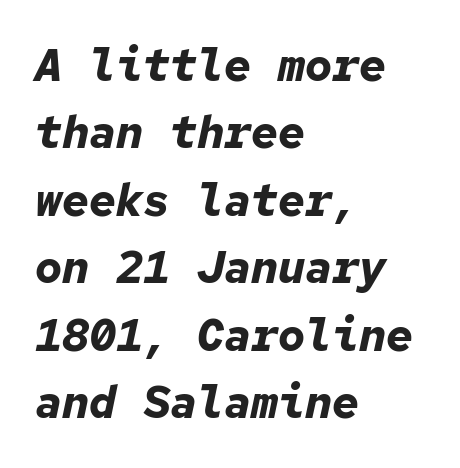
The image shows 45 px bold type, italic (leaning right), monospaced; set left-aligned, normal line spacing (1.5x), normal letter spacing, not underlined; low stroke contrast and a medium x-height.
